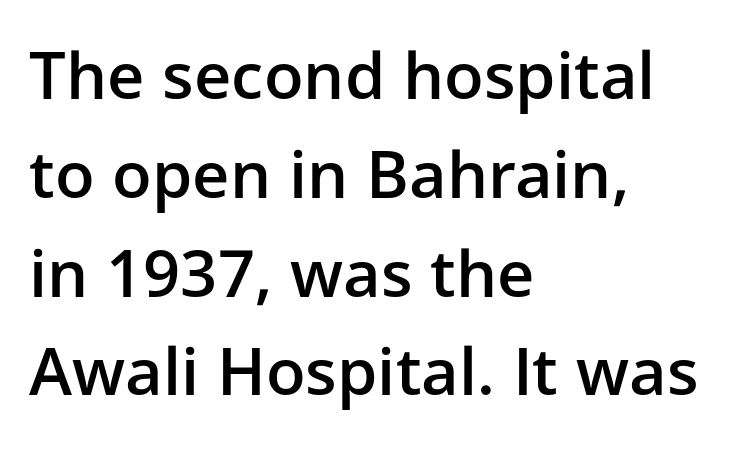
The image shows 65 px semibold sans-serif type, upright; set left-aligned, normal line spacing (1.52x), normal letter spacing, not underlined; low stroke contrast and a medium x-height.
